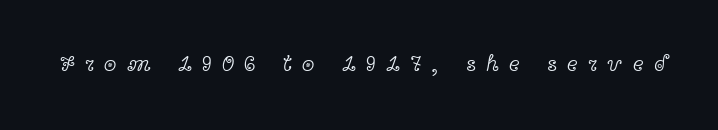
{"italic": "no", "bold": "no", "underline": "no", "letter_spacing": "wide", "letter_spacing_em": 0.44, "glyph_px": 23}
